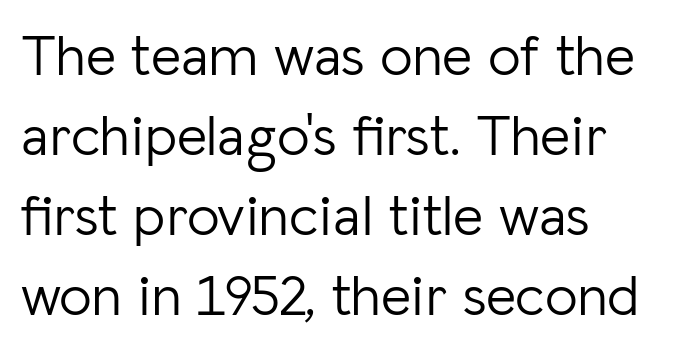
The image shows 58 px light sans-serif type, upright; set left-aligned, normal line spacing (1.38x), normal letter spacing, not underlined; low stroke contrast and a medium x-height.
